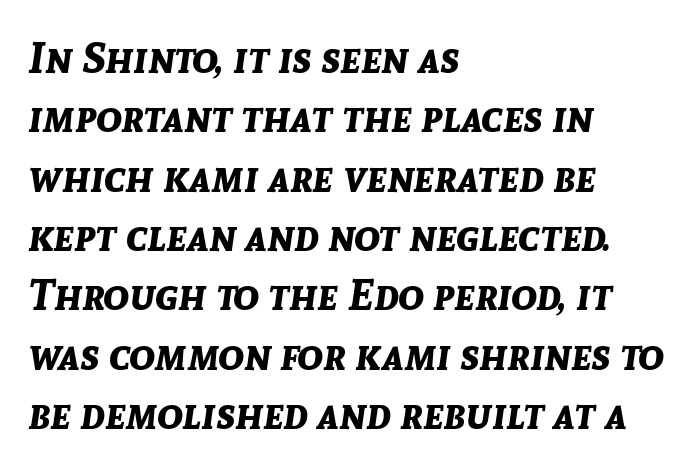
Q: Is the text bold? A: Yes.
Q: Is the text italic (slanted)? A: Yes, it leans right by about 8 degrees.
Q: Is the text underlined? A: No.
Q: How is the paragraph aligned? A: Left-aligned.
Q: Is the spacing between letters normal or unusually wide? A: Normal.
Q: Is the spacing between lines tight, normal or loose? A: Normal.
Q: Width (condensed, normal, or wide)? A: Normal.
Q: Stroke contrast? A: Low.
Q: x-height? A: Medium.
Q: Monospaced? A: No.
